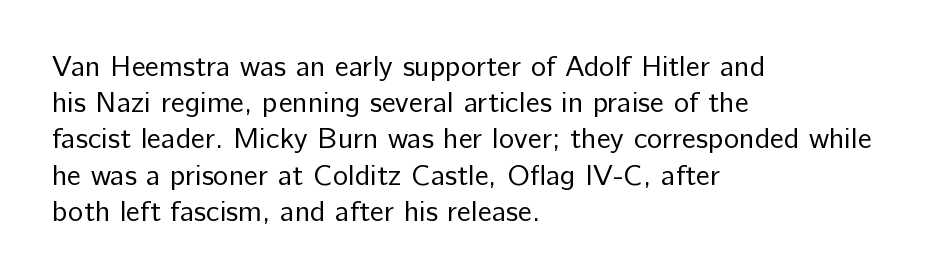
The image shows 29 px regular-weight sans-serif type, upright; set left-aligned, normal line spacing (1.25x), normal letter spacing, not underlined; low stroke contrast and a medium x-height.
